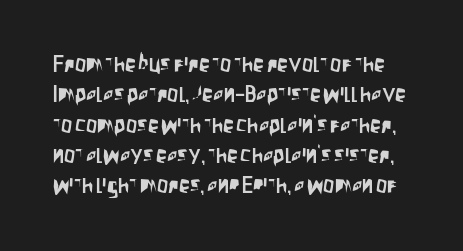
Every character sits straight up, as roman type does. Each word holds together tightly as a unit, with standard inter-letter gaps. Lines of text with bare space underneath. Reading down the column, the eye jumps a familiar distance to each next line.
